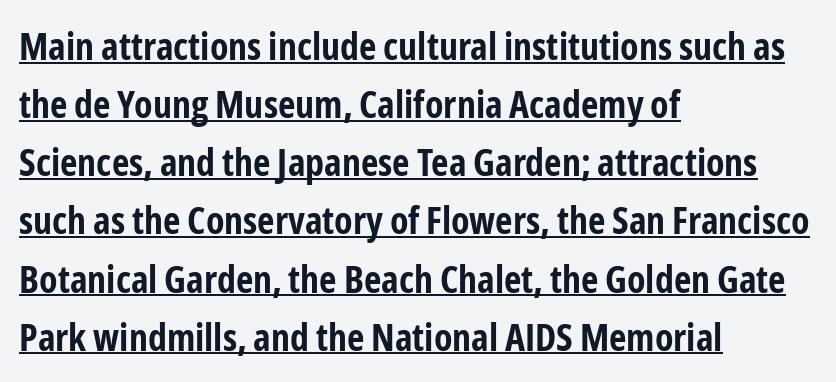
Here the designer chose a conventional face with non-uniform glyph widths. Is the letter spacing exaggerated? No — it looks like the ordinary default. Style check: upright. Are there feet on the stems? There aren't — it's a sans. These lines are set flush left with a ragged right edge.
